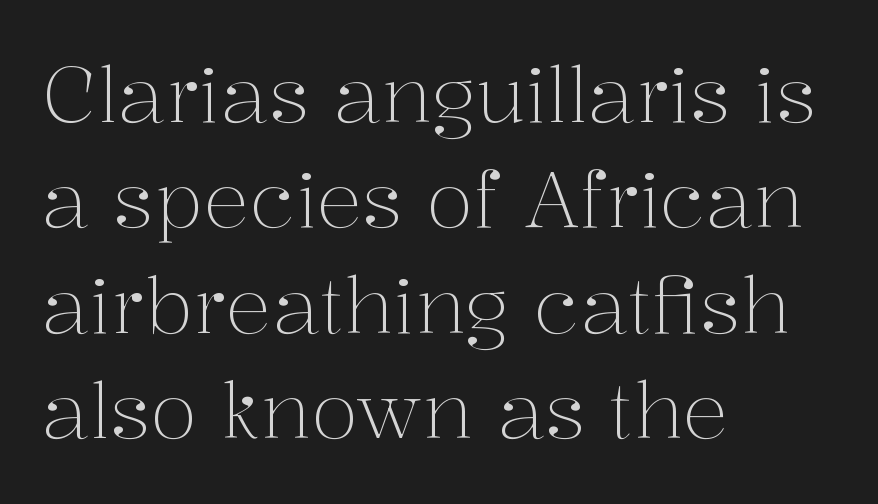
The image shows 77 px light serif type, upright; set left-aligned, normal line spacing (1.37x), normal letter spacing, not underlined; medium stroke contrast and a medium x-height.
